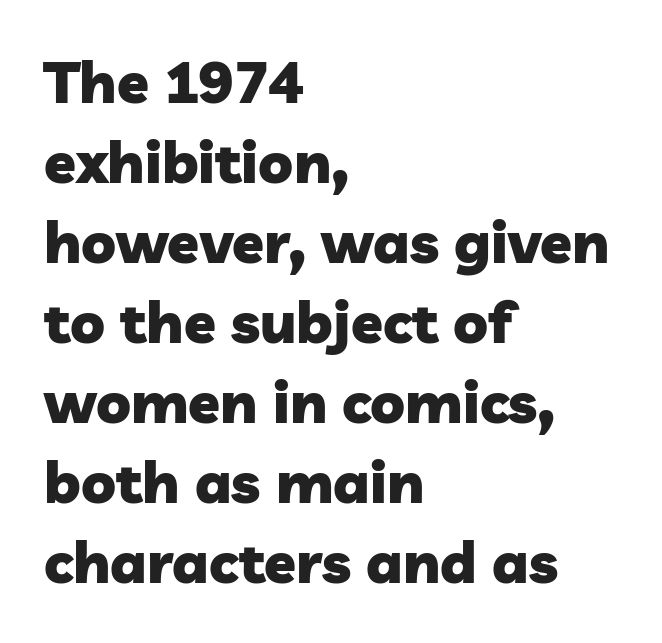
The image shows 58 px heavy sans-serif type; set left-aligned, normal line spacing (1.38x), normal letter spacing, not underlined; low stroke contrast and a medium x-height.
